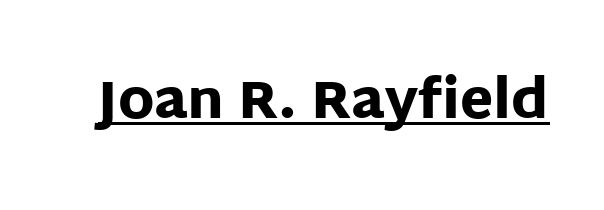
{"serif": "no", "italic": "no", "bold": "yes", "weight": "heavy", "width": "normal", "stroke_contrast": "low", "x_height": "large", "monospaced": "no", "underline": "yes", "letter_spacing": "normal", "letter_spacing_em": 0.0, "glyph_px": 54}
